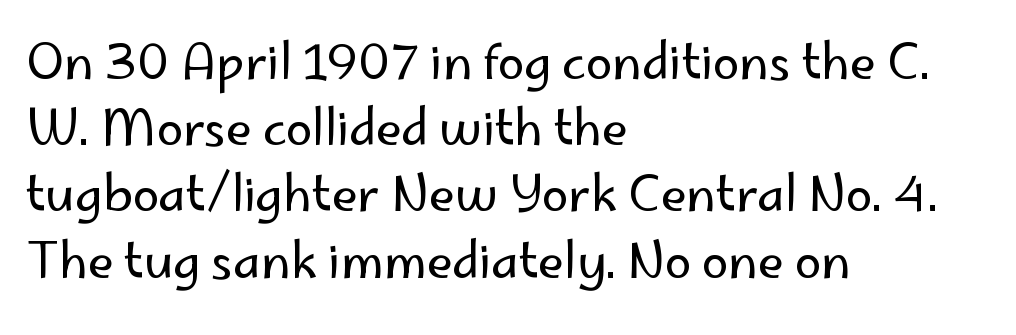
{"serif": "no", "italic": "no", "bold": "no", "weight": "regular", "width": "normal", "stroke_contrast": "low", "x_height": "small", "monospaced": "no", "underline": "no", "align": "left", "line_spacing": "normal", "line_spacing_ratio": 1.38, "letter_spacing": "normal", "letter_spacing_em": 0.0, "glyph_px": 48}
